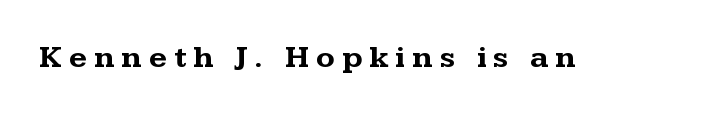
The rendering uses natural spacing where letterforms have individual widths. I'd call this a serif setting — the letters wear small feet. The typography opts for an upright posture over an oblique one. These lines have a slow, spaced-out rhythm from letter to letter. Heft: maximum for text — a bold. A clean baseline with only descenders dipping below it.
